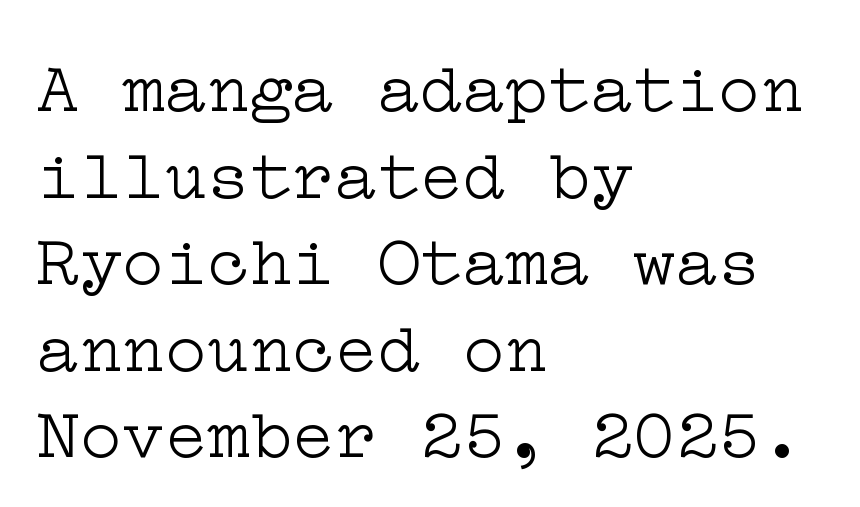
Compared with a typical body face, this is equally light or lighter still. Regarding serifs, this sample has them. Plain, unruled lines of type. Alignment: flush left. No italicization has been applied; the sample stays upright. You could call the tracking neutral — neither tight nor loose.
